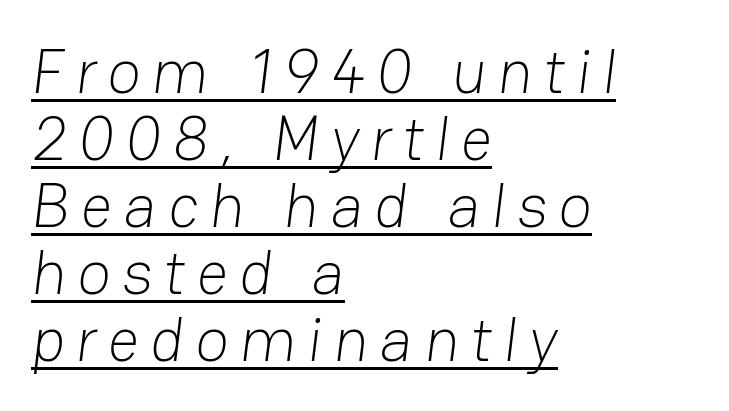
Q: Is the text bold? A: No.
Q: Is the typeface a serif or a sans-serif typeface? A: Sans-serif.
Q: Is the text underlined? A: Yes.
Q: How is the paragraph aligned? A: Left-aligned.
Q: Is the spacing between lines tight, normal or loose? A: Tight.
Q: Width (condensed, normal, or wide)? A: Normal.
Q: Stroke contrast? A: Low.
Q: x-height? A: Medium.
Q: Monospaced? A: No.
